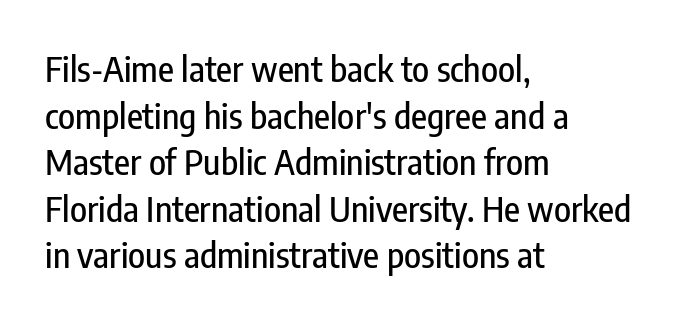
{"serif": "no", "italic": "no", "width": "condensed", "stroke_contrast": "low", "x_height": "medium", "monospaced": "no", "underline": "no", "align": "left", "line_spacing": "normal", "line_spacing_ratio": 1.33, "letter_spacing": "normal", "letter_spacing_em": 0.0, "glyph_px": 35}
